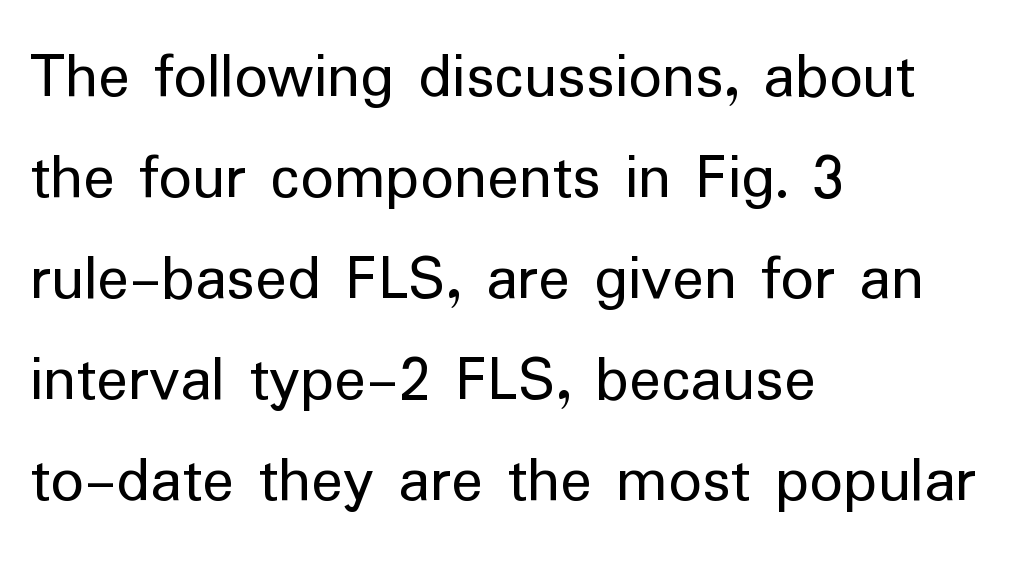
{"serif": "no", "italic": "no", "bold": "no", "weight": "regular", "width": "normal", "stroke_contrast": "low", "x_height": "medium", "monospaced": "no", "underline": "no", "align": "left", "line_spacing": "normal", "line_spacing_ratio": 1.53, "letter_spacing": "normal", "letter_spacing_em": 0.0, "glyph_px": 66}
